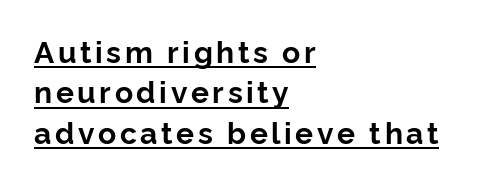
Does the type have serifs? No, each stem ends abruptly. If you drew a ruler down the left edge, every line would touch it. Like a heading marked for emphasis, these lines bear an underscore. Vertically, the passage feels balanced, rows spaced as you'd expect.
